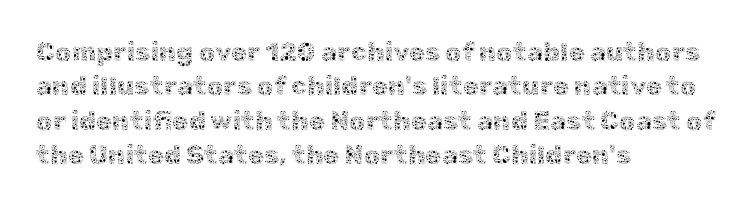
Leftover space on each line is placed entirely after the last word. Notice how the stems are strictly vertical — no italics here. The rendering uses a moderate line-height, typical for paragraphs. Underlining? Definitely not there. A light-to-regular cut is what we see here.
